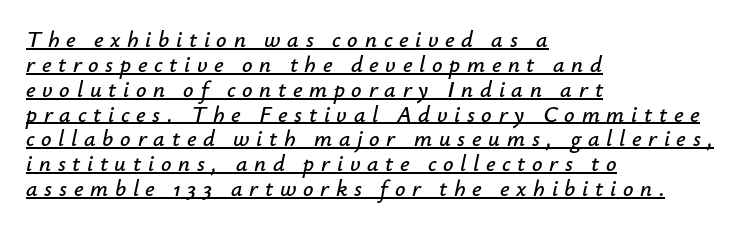
The setting favours the left margin, as ordinary paragraphs usually do. The face used here is rendered with a markedly widened letterfit. Does a line run under the words? Yes, clearly. Vertical spacing — tight.
